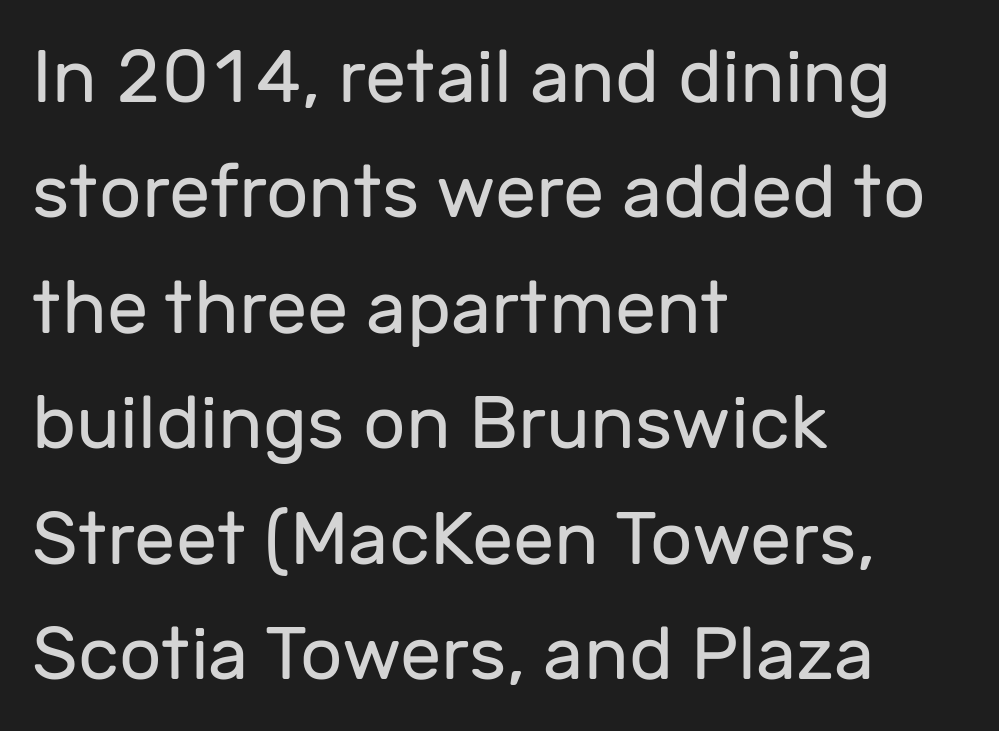
{"serif": "no", "italic": "no", "bold": "no", "weight": "regular", "width": "normal", "stroke_contrast": "low", "x_height": "medium", "monospaced": "no", "underline": "no", "align": "left", "line_spacing": "normal", "line_spacing_ratio": 1.56, "letter_spacing": "normal", "letter_spacing_em": 0.0, "glyph_px": 74}
